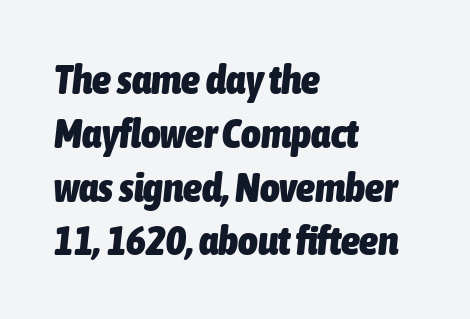
The image shows 42 px heavy, condensed type, italic (leaning right); set left-aligned, normal line spacing (1.28x), normal letter spacing, not underlined; low stroke contrast and a medium x-height.
